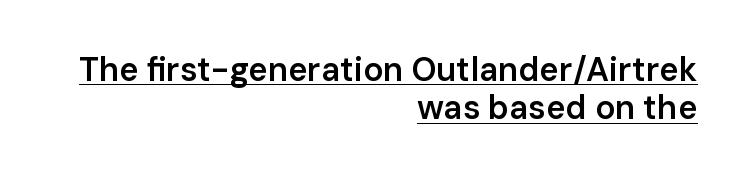
{"serif": "no", "italic": "no", "bold": "semi", "weight": "semibold", "width": "normal", "stroke_contrast": "low", "x_height": "medium", "monospaced": "no", "underline": "yes", "align": "right", "line_spacing_ratio": 1.16, "letter_spacing": "normal", "letter_spacing_em": 0.0, "glyph_px": 33}
